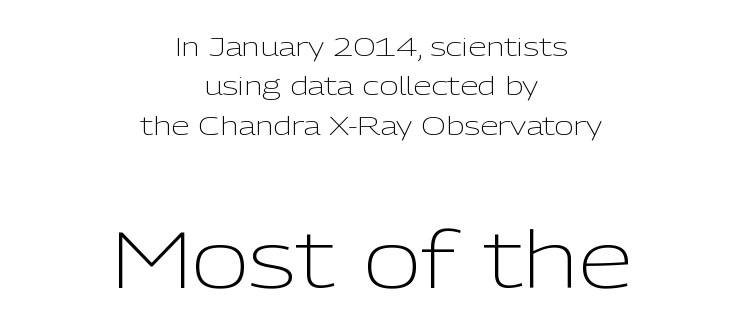
Q: Is the text bold? A: No.
Q: Is the text italic (slanted)? A: No, it is upright.
Q: Is the typeface a serif or a sans-serif typeface? A: Sans-serif.
Q: Is the text underlined? A: No.
Q: How is the paragraph aligned? A: Centered.
Q: Is the spacing between letters normal or unusually wide? A: Normal.
Q: Is the spacing between lines tight, normal or loose? A: Normal.
Q: Which block of text is set in a larger size, the first (top) or the second (bottom)? A: The second (bottom) one.
Q: Width (condensed, normal, or wide)? A: Normal.
Q: Stroke contrast? A: Low.
Q: x-height? A: Medium.
Q: Monospaced? A: No.
